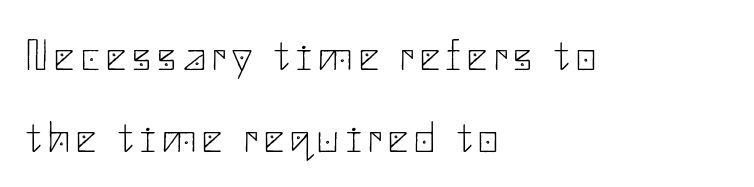
Q: Is the text bold? A: No.
Q: Is the text italic (slanted)? A: No, it is upright.
Q: Is the typeface a serif or a sans-serif typeface? A: Sans-serif.
Q: Is the text underlined? A: No.
Q: How is the paragraph aligned? A: Left-aligned.
Q: Width (condensed, normal, or wide)? A: Normal.
Q: Stroke contrast? A: Low.
Q: x-height? A: Small.
